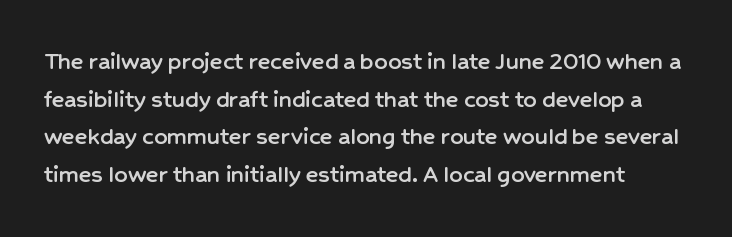
Q: Is the text italic (slanted)? A: No, it is upright.
Q: Is the text underlined? A: No.
Q: Is the spacing between letters normal or unusually wide? A: Normal.
Q: Is the spacing between lines tight, normal or loose? A: Normal.
